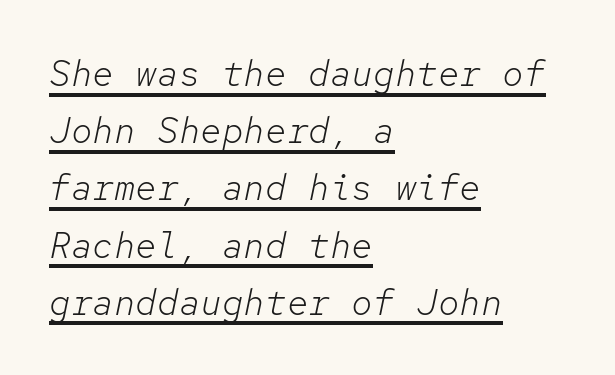
Q: Is the text bold? A: No.
Q: Is the text italic (slanted)? A: Yes, it leans right by about 12 degrees.
Q: Is the text underlined? A: Yes.
Q: How is the paragraph aligned? A: Left-aligned.
Q: Is the spacing between letters normal or unusually wide? A: Normal.
Q: Is the spacing between lines tight, normal or loose? A: Normal.
Q: Width (condensed, normal, or wide)? A: Normal.
Q: Stroke contrast? A: Low.
Q: x-height? A: Medium.
Q: Monospaced? A: Yes.
